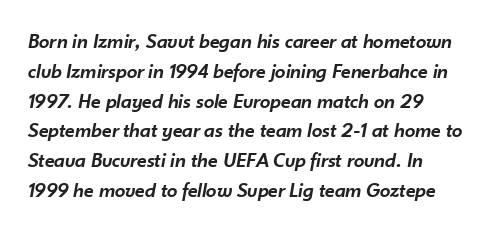
Q: Is the text bold? A: Semi-bold.
Q: Is the text italic (slanted)? A: Yes, it leans right by about 10 degrees.
Q: Is the text underlined? A: No.
Q: Is the spacing between letters normal or unusually wide? A: Normal.
Q: Is the spacing between lines tight, normal or loose? A: Normal.
